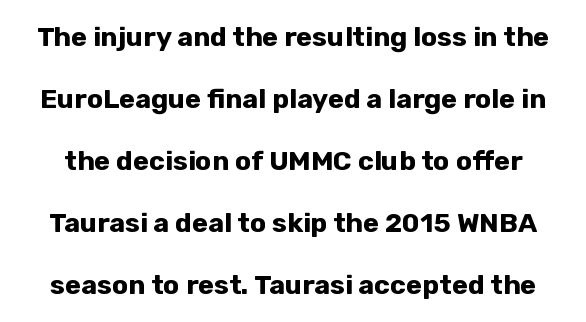
{"italic": "no", "bold": "yes", "underline": "no", "line_spacing": "loose", "line_spacing_ratio": 2.3, "letter_spacing": "normal", "letter_spacing_em": 0.0, "glyph_px": 27}
